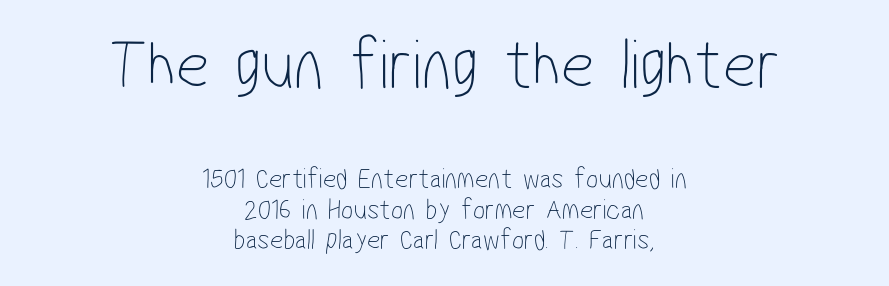
The image shows 72 px thin, condensed sans-serif type; set centered, tight line spacing (1.06x), normal letter spacing, not underlined; the first (top) block is 2.48x larger; low stroke contrast and a medium x-height.
